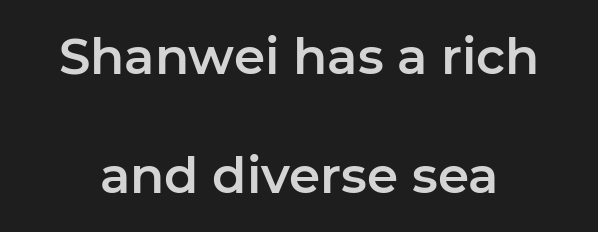
Q: Is the text italic (slanted)? A: No, it is upright.
Q: Is the typeface a serif or a sans-serif typeface? A: Sans-serif.
Q: Is the text underlined? A: No.
Q: Is the spacing between letters normal or unusually wide? A: Normal.
Q: Is the spacing between lines tight, normal or loose? A: Loose.
Q: Width (condensed, normal, or wide)? A: Normal.
Q: Stroke contrast? A: Low.
Q: x-height? A: Medium.
Q: Monospaced? A: No.
